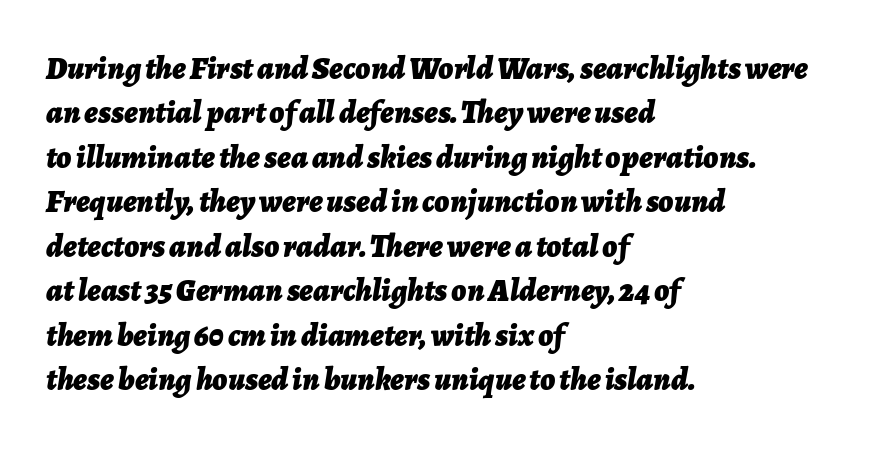
Q: Is the text bold? A: Yes.
Q: Is the text italic (slanted)? A: Yes, it leans right by about 7 degrees.
Q: Is the text underlined? A: No.
Q: How is the paragraph aligned? A: Left-aligned.
Q: Is the spacing between letters normal or unusually wide? A: Normal.
Q: Is the spacing between lines tight, normal or loose? A: Normal.
Q: Width (condensed, normal, or wide)? A: Normal.
Q: Stroke contrast? A: Low.
Q: x-height? A: Medium.
Q: Monospaced? A: No.
